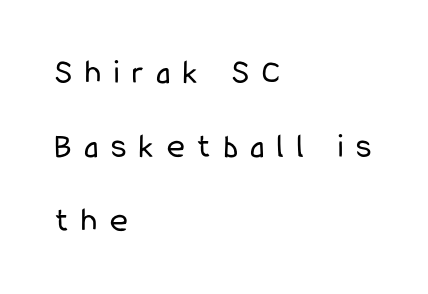
The image shows 34 px regular-weight, condensed sans-serif type, upright; set left-aligned, loose line spacing (2.18x), unusually wide letter spacing (+0.38 em), not underlined; low stroke contrast and a medium x-height.
